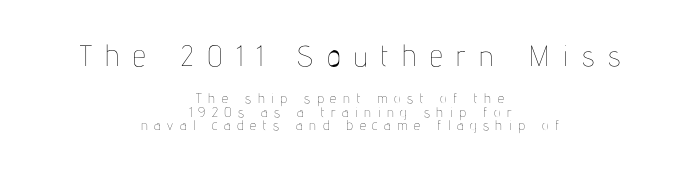
Words appear elongated and porous because spacing is wide. A student would notice the top passage is typeset larger than what follows. Does the lettering tilt? It doesn't — this is upright. You could not count columns in this text — the font is proportionally spaced.
